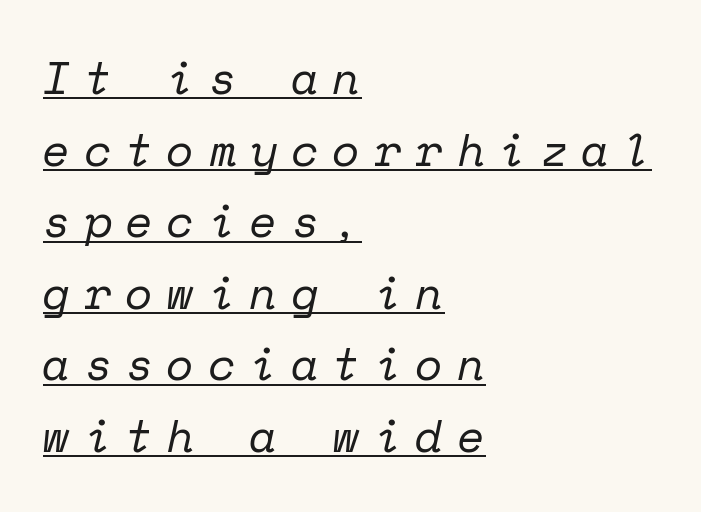
The image shows 45 px regular-weight serif type, italic (leaning right), monospaced; set left-aligned, normal line spacing (1.59x), unusually wide letter spacing (+0.31 em), underlined; low stroke contrast and a medium x-height.
